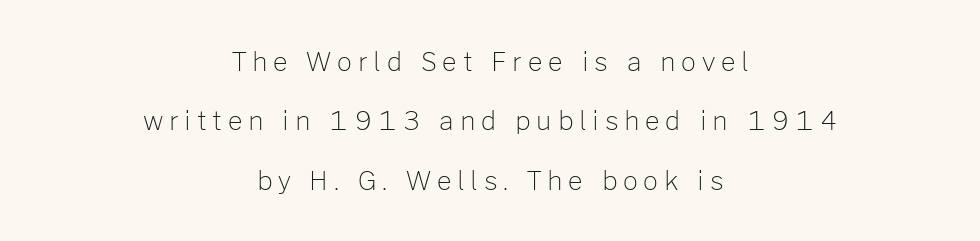
Q: Is the text bold? A: No.
Q: Is the text italic (slanted)? A: No, it is upright.
Q: Is the text underlined? A: No.
Q: How is the paragraph aligned? A: Centered.
Q: Is the spacing between letters normal or unusually wide? A: Unusually wide.
Q: Is the spacing between lines tight, normal or loose? A: Loose.
